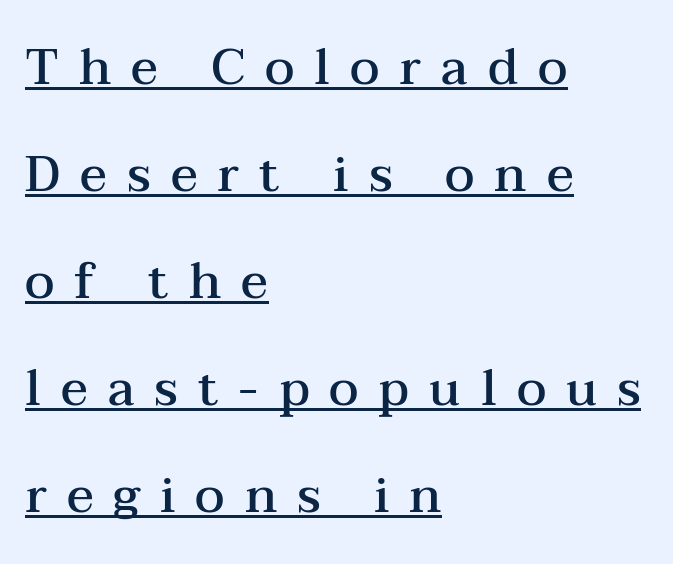
The image shows 50 px semibold, wide serif type, upright; set left-aligned, loose line spacing (2.14x), unusually wide letter spacing (+0.4 em), underlined; medium stroke contrast and a medium x-height.
